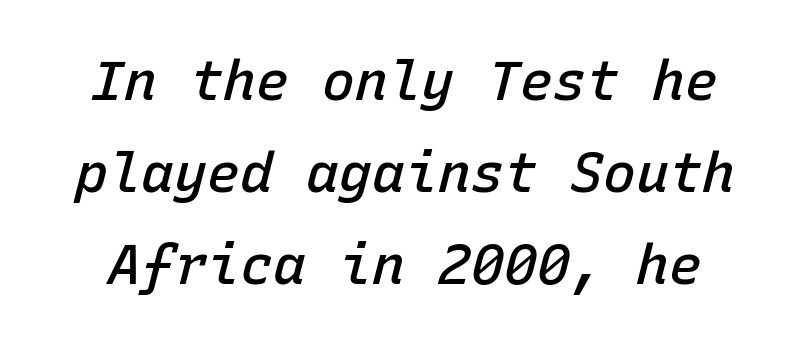
Q: Is the text bold? A: Semi-bold.
Q: Is the text italic (slanted)? A: Yes, it leans right by about 15 degrees.
Q: Is the text underlined? A: No.
Q: Is the spacing between letters normal or unusually wide? A: Normal.
Q: Is the spacing between lines tight, normal or loose? A: Normal.
Q: Width (condensed, normal, or wide)? A: Normal.
Q: Stroke contrast? A: Low.
Q: x-height? A: Medium.
Q: Monospaced? A: Yes.
